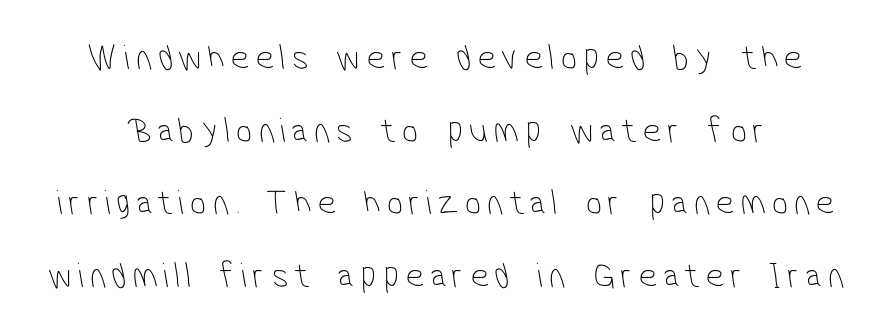
{"serif": "no", "bold": "no", "weight": "thin", "width": "condensed", "stroke_contrast": "low", "x_height": "medium", "monospaced": "no", "underline": "no", "line_spacing": "loose", "line_spacing_ratio": 2.02, "glyph_px": 36}
